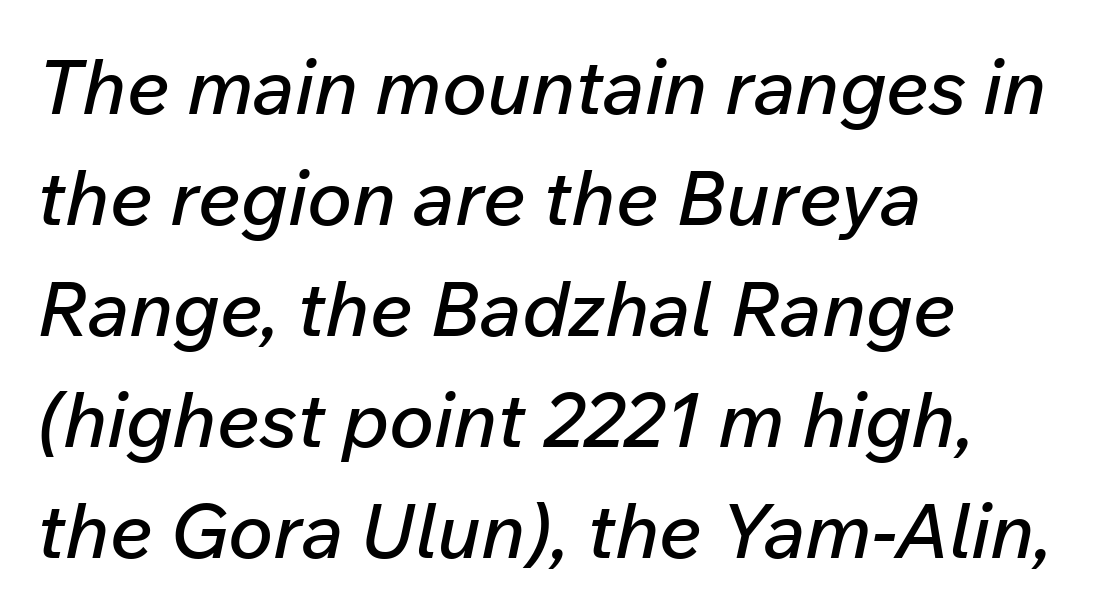
{"italic": "yes", "lean": "right", "slant_degrees": 12, "width": "normal", "stroke_contrast": "low", "x_height": "medium", "monospaced": "no", "underline": "no", "align": "left", "line_spacing": "normal", "line_spacing_ratio": 1.46, "letter_spacing": "normal", "letter_spacing_em": 0.0, "glyph_px": 76}
